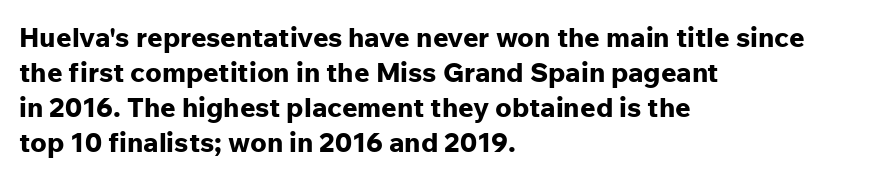
The image shows 27 px bold type, upright; set left-aligned, normal line spacing (1.3x), normal letter spacing, not underlined.
